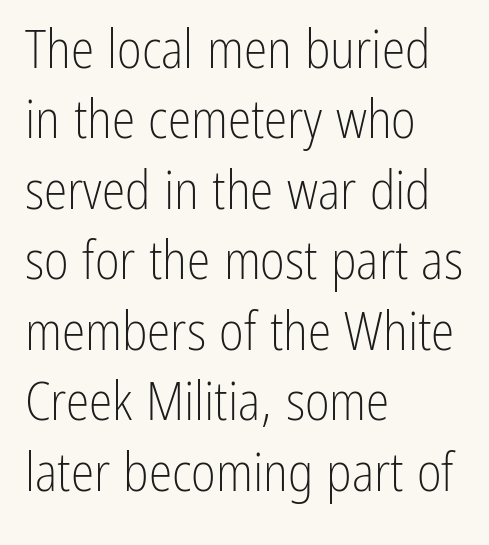
The characters are drawn with everyday or finer stroke widths. Check where the strokes stop: nothing finishes them off — pure sans. The text block is weighted toward the left margin, trailing off unevenly rightward. These lines are rendered in a variable-pitch font. Caption: standard tracking, unaltered. Letters rest on an invisible, unmarked baseline.
